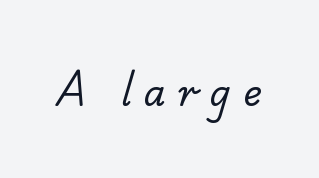
{"bold": "no", "weight": "regular", "width": "normal", "stroke_contrast": "low", "x_height": "small", "monospaced": "no", "underline": "no", "letter_spacing": "wide", "letter_spacing_em": 0.35, "glyph_px": 35}
